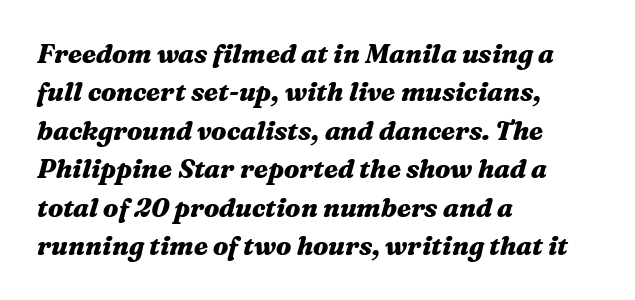
The image shows 26 px bold type, italic (leaning right); set left-aligned, normal line spacing (1.48x), normal letter spacing, not underlined.
